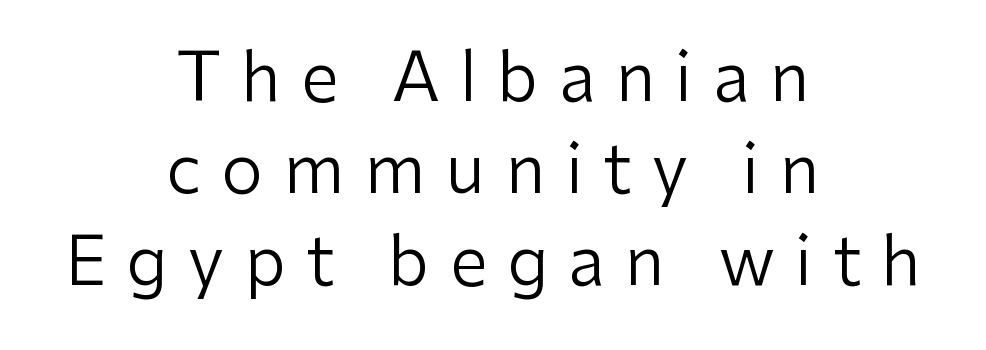
The image shows 67 px regular-weight sans-serif type, upright; set centered, normal line spacing (1.37x), unusually wide letter spacing (+0.3 em), not underlined; low stroke contrast and a medium x-height.
